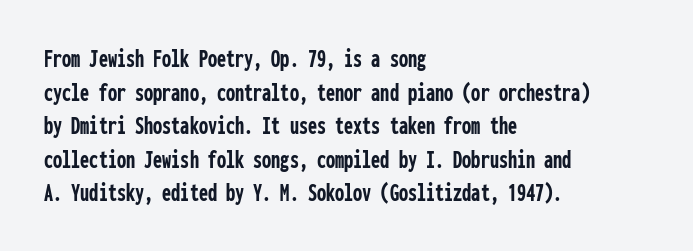
Regarding leading, the lines here are spaced in the standard way. Nothing unusual about the tracking: characters are spaced as the font intends. Clear beneath every line of the passage. The compositor pushed each line to the left boundary. Ascenders rise straight up at ninety degrees. The font is running at its bold setting.
